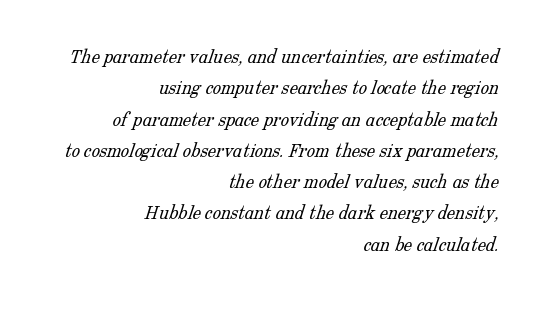
{"bold": "no", "underline": "no", "align": "right", "line_spacing": "normal", "line_spacing_ratio": 1.49, "letter_spacing": "normal", "letter_spacing_em": 0.0, "glyph_px": 21}
